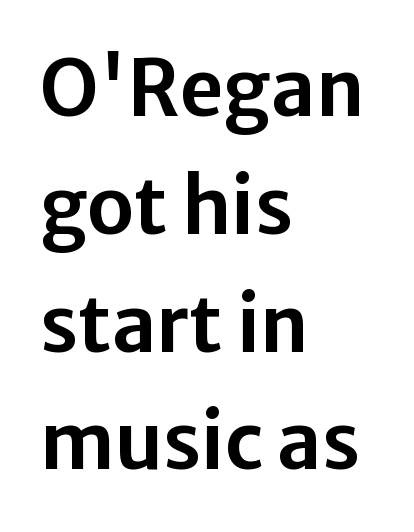
The letters sit at their default tracking, neither squeezed nor spread. Each letter's strokes conclude bluntly, with no projecting serifs. Letters rest on an invisible, unmarked baseline. A typesetter would call this proportional, since set widths differ per character. Tall strokes in this sample are plumb rather than angled. Does the copy run flush right? No — it runs flush left.
